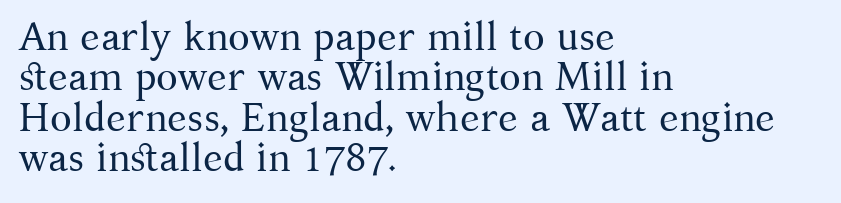
{"serif": "yes", "italic": "no", "bold": "no", "weight": "regular", "width": "normal", "stroke_contrast": "medium", "x_height": "medium", "monospaced": "no", "underline": "no", "align": "left", "line_spacing": "tight", "line_spacing_ratio": 1.01, "letter_spacing": "normal", "letter_spacing_em": 0.0, "glyph_px": 40}
